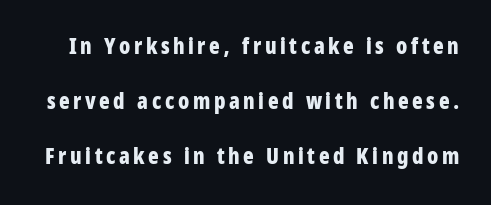
This rendering features lettering with no underline. Rendered with straight, roman letterforms. Chunky letters — that's bold for sure. Summary of vertical rhythm: relaxed, with wide interline spacing.
